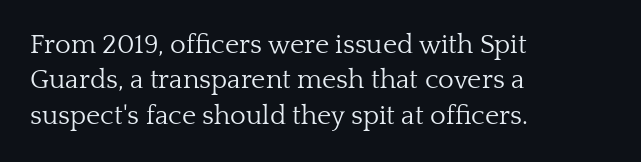
{"italic": "no", "bold": "no", "underline": "no", "align": "left", "line_spacing": "normal", "line_spacing_ratio": 1.31, "letter_spacing": "normal", "letter_spacing_em": 0.0, "glyph_px": 27}
